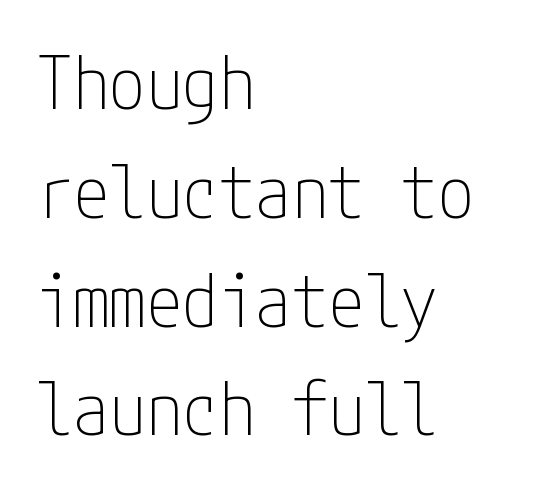
Q: Is the text bold? A: No.
Q: Is the text italic (slanted)? A: No, it is upright.
Q: Is the typeface a serif or a sans-serif typeface? A: Sans-serif.
Q: Is the text underlined? A: No.
Q: How is the paragraph aligned? A: Left-aligned.
Q: Is the spacing between letters normal or unusually wide? A: Normal.
Q: Is the spacing between lines tight, normal or loose? A: Normal.
Q: Width (condensed, normal, or wide)? A: Condensed.
Q: Stroke contrast? A: Low.
Q: x-height? A: Medium.
